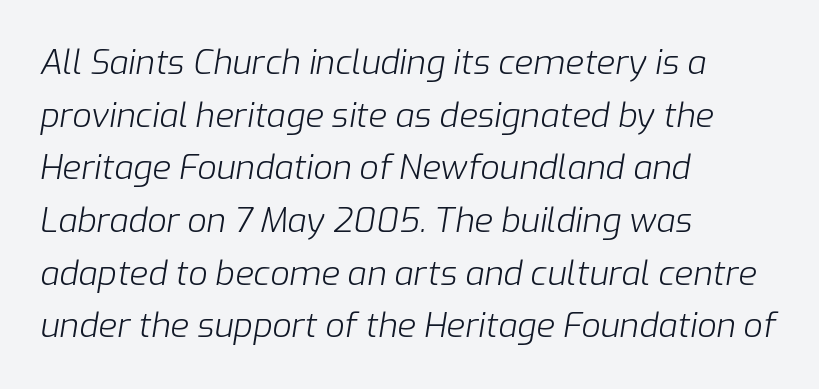
Q: Is the text bold? A: No.
Q: Is the text italic (slanted)? A: Yes, it leans right by about 9 degrees.
Q: Is the text underlined? A: No.
Q: How is the paragraph aligned? A: Left-aligned.
Q: Is the spacing between letters normal or unusually wide? A: Normal.
Q: Is the spacing between lines tight, normal or loose? A: Normal.
Q: Width (condensed, normal, or wide)? A: Normal.
Q: Stroke contrast? A: Low.
Q: x-height? A: Medium.
Q: Monospaced? A: No.
